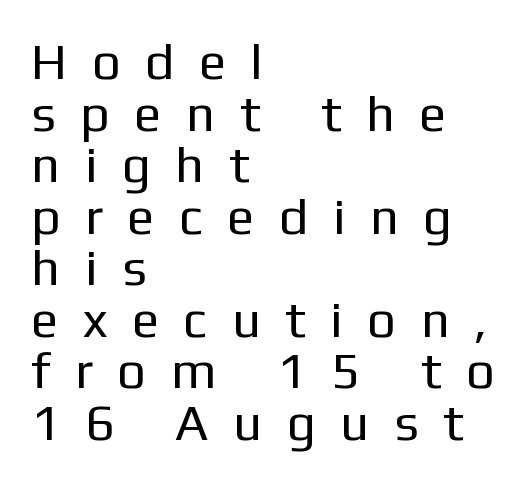
It's the straight-up-and-down kind of type. The rendering uses natural spacing where letterforms have individual widths. These glyphs show unthickened strokes, regular width or finer. Letter spacing: wide. Lines of text with bare space underneath. Whoever set this chose condensed vertical rhythm over breathing room.
